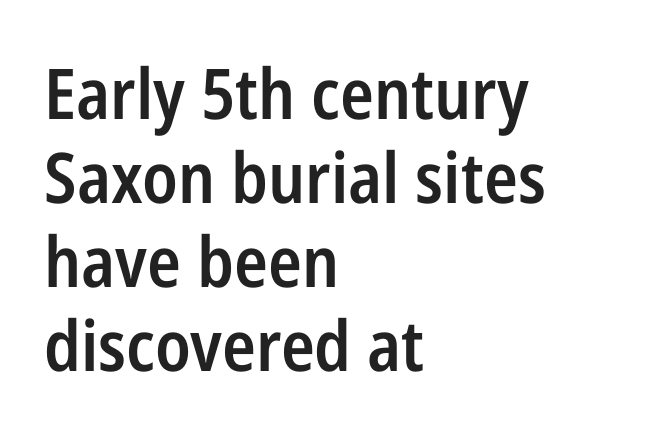
The paragraph shown leans on its left margin. The letters are semibold — heavier than regular but short of a full bold. Honestly, there is no underline to notice here at all. The letterforms sit shoulder to shoulder at normal distance.
